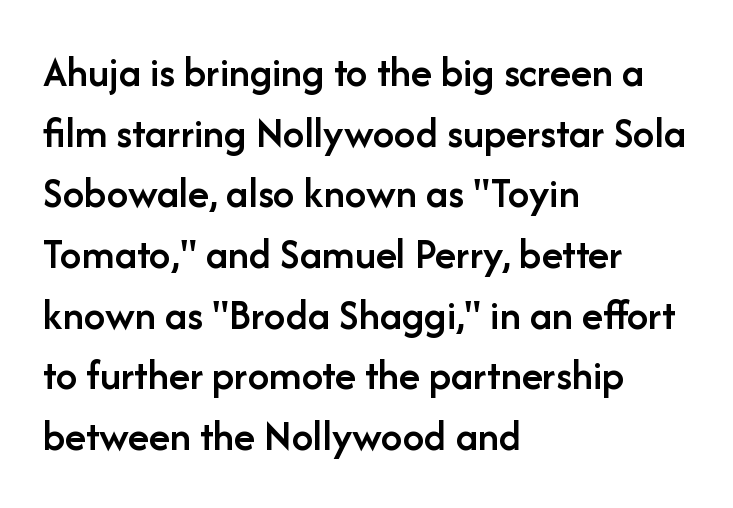
Q: Is the text bold? A: Semi-bold.
Q: Is the text italic (slanted)? A: No, it is upright.
Q: Is the typeface a serif or a sans-serif typeface? A: Sans-serif.
Q: Is the text underlined? A: No.
Q: How is the paragraph aligned? A: Left-aligned.
Q: Is the spacing between letters normal or unusually wide? A: Normal.
Q: Is the spacing between lines tight, normal or loose? A: Normal.
Q: Width (condensed, normal, or wide)? A: Normal.
Q: Stroke contrast? A: Low.
Q: x-height? A: Medium.
Q: Monospaced? A: No.
